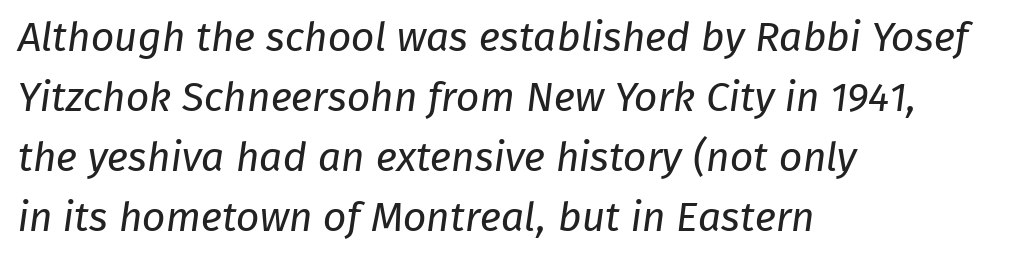
Q: Is the text bold? A: No.
Q: Is the typeface a serif or a sans-serif typeface? A: Sans-serif.
Q: Is the text underlined? A: No.
Q: How is the paragraph aligned? A: Left-aligned.
Q: Is the spacing between letters normal or unusually wide? A: Normal.
Q: Is the spacing between lines tight, normal or loose? A: Normal.
Q: Width (condensed, normal, or wide)? A: Normal.
Q: Stroke contrast? A: Low.
Q: x-height? A: Medium.
Q: Monospaced? A: No.
